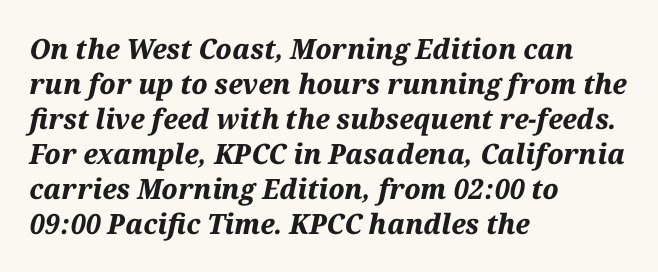
The foot of each line stays bare and open. The face used here has a pronounced slope to its letters. The rag falls on the right side of this text block. The face used here is proportionally spaced, like ordinary book or web type.
